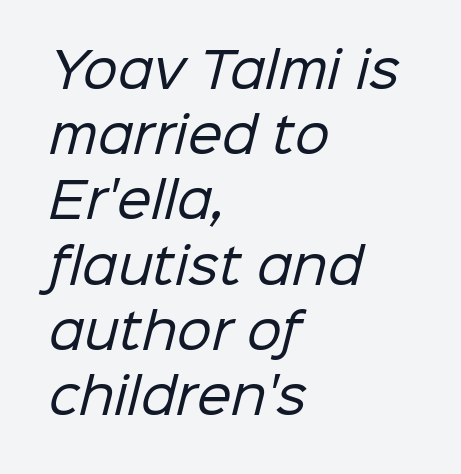
Q: Is the text bold? A: No.
Q: Is the typeface a serif or a sans-serif typeface? A: Sans-serif.
Q: Is the text underlined? A: No.
Q: How is the paragraph aligned? A: Left-aligned.
Q: Is the spacing between letters normal or unusually wide? A: Normal.
Q: Is the spacing between lines tight, normal or loose? A: Normal.
Q: Width (condensed, normal, or wide)? A: Normal.
Q: Stroke contrast? A: Low.
Q: x-height? A: Medium.
Q: Monospaced? A: No.
